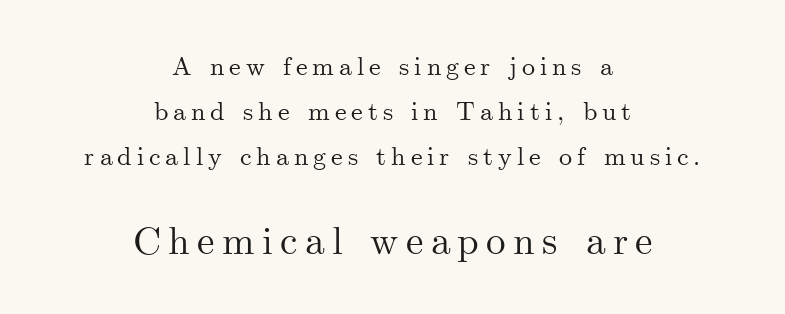
The image shows 39 px serif type, upright; set centered, line spacing 1.74x, not underlined; the second (bottom) block is 1.5x larger; medium stroke contrast and a small x-height.
